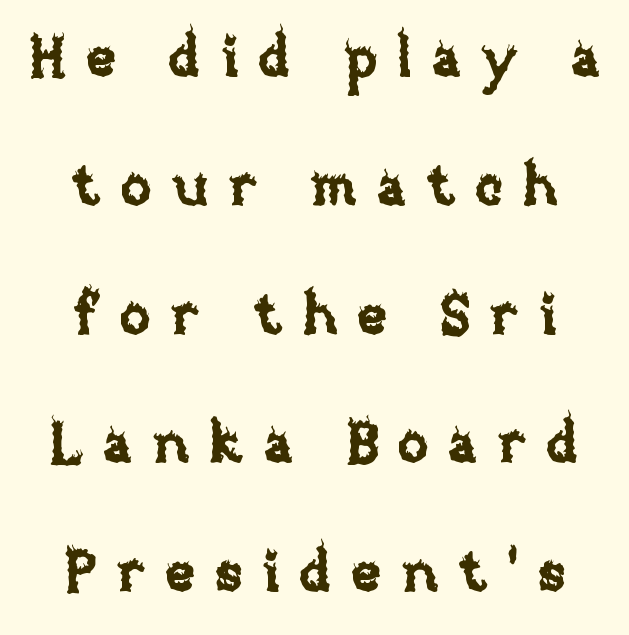
The block of text is sparse from top to bottom, with ample space between rows. Do the characters align in a grid? No, the font is proportional. A roman cut, with each character standing at attention. Anything drawn beneath the words? Only blank space. Centered paragraph, ragged on both sides.
